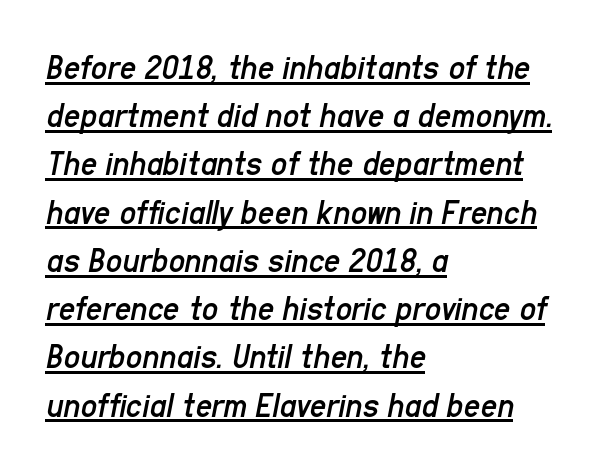
The image shows 36 px regular-weight, condensed type, italic (leaning right); set left-aligned, normal line spacing (1.34x), normal letter spacing, underlined; low stroke contrast and a medium x-height.
